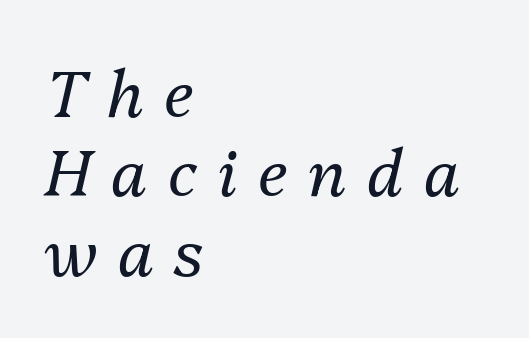
Q: Is the text bold? A: No.
Q: Is the text italic (slanted)? A: Yes, it leans right by about 13 degrees.
Q: Is the text underlined? A: No.
Q: How is the paragraph aligned? A: Left-aligned.
Q: Is the spacing between letters normal or unusually wide? A: Unusually wide.
Q: Width (condensed, normal, or wide)? A: Normal.
Q: Stroke contrast? A: Medium.
Q: x-height? A: Medium.
Q: Monospaced? A: No.
